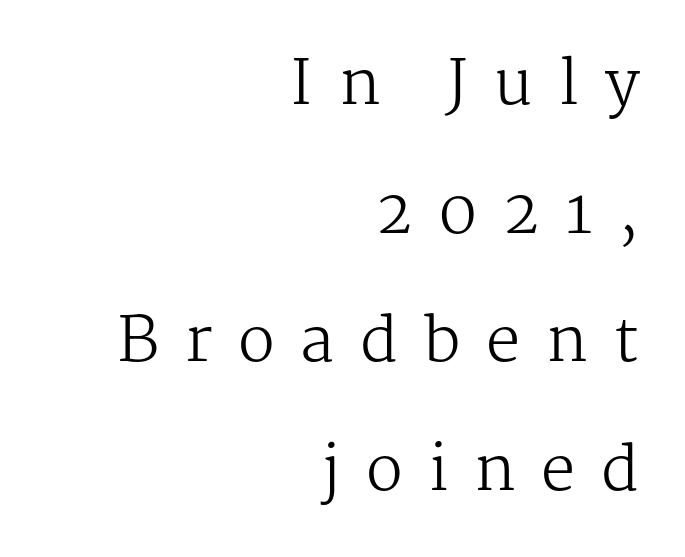
{"serif": "yes", "italic": "no", "bold": "no", "weight": "regular", "width": "normal", "stroke_contrast": "medium", "x_height": "medium", "monospaced": "no", "underline": "no", "align": "right", "line_spacing": "loose", "line_spacing_ratio": 2.11, "letter_spacing": "wide", "letter_spacing_em": 0.42, "glyph_px": 61}
